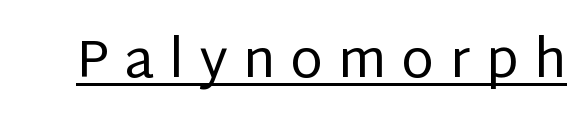
Q: Is the text bold? A: No.
Q: Is the text italic (slanted)? A: No, it is upright.
Q: Is the typeface a serif or a sans-serif typeface? A: Sans-serif.
Q: Is the text underlined? A: Yes.
Q: Is the spacing between letters normal or unusually wide? A: Unusually wide.
Q: Width (condensed, normal, or wide)? A: Normal.
Q: Stroke contrast? A: Low.
Q: x-height? A: Large.
Q: Monospaced? A: No.
